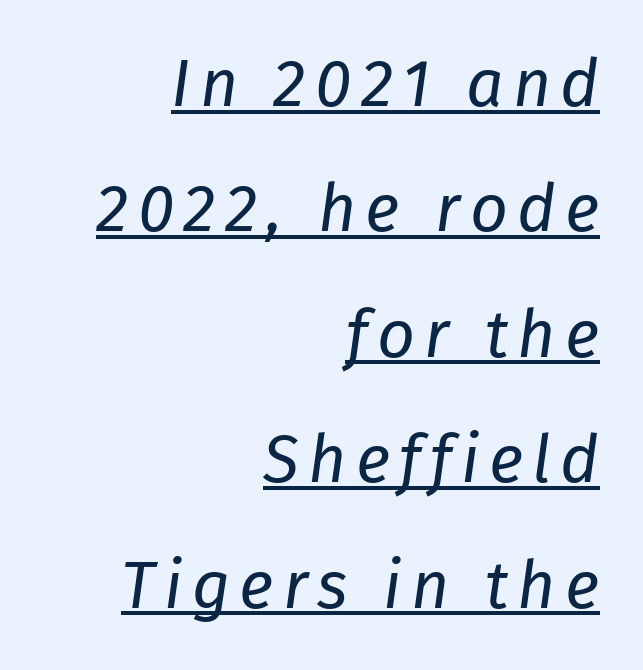
Q: Is the text bold? A: No.
Q: Is the text italic (slanted)? A: Yes, it leans right by about 8 degrees.
Q: Is the text underlined? A: Yes.
Q: How is the paragraph aligned? A: Right-aligned.
Q: Is the spacing between lines tight, normal or loose? A: Loose.
Q: Width (condensed, normal, or wide)? A: Normal.
Q: Stroke contrast? A: Low.
Q: x-height? A: Medium.
Q: Monospaced? A: No.
